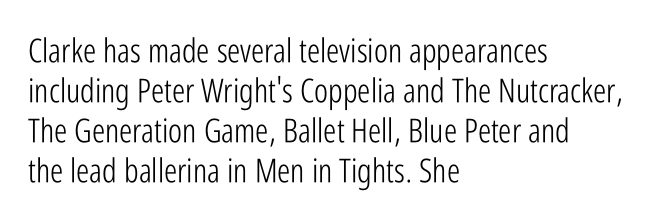
Grotesque or geometric, the face here clearly has no serifs. One-word summary of the alignment: left. The letters stand straight up with perfectly vertical stems. A typesetter would call this proportional, since set widths differ per character. The passage shown is not underscored anywhere.
